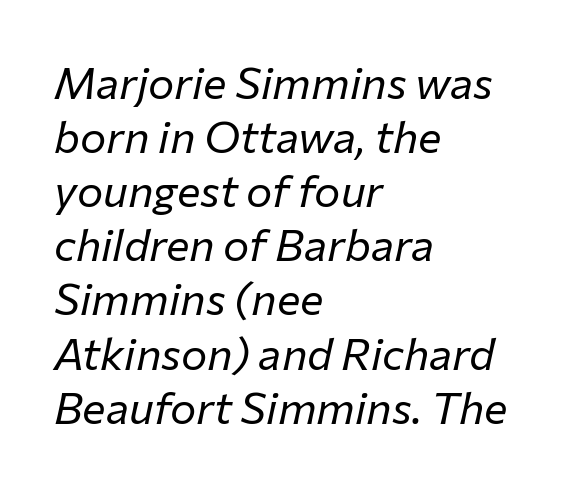
The gaps between neighbouring characters are ordinary and unremarkable. Vertical stems look standard width or narrower in stroke. Looks like regular typesetting: each glyph gets only the width it needs. Descenders hang freely into open space. The lines in this sample share a left origin and differ only in where they stop.
